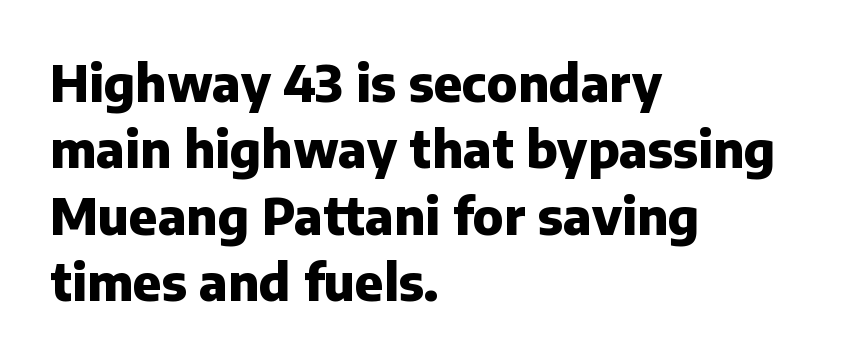
The image shows 50 px heavy sans-serif type, upright; set left-aligned, normal line spacing (1.33x), normal letter spacing, not underlined; low stroke contrast and a medium x-height.
